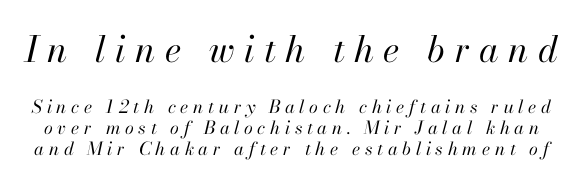
Q: Is the text bold? A: No.
Q: Is the text italic (slanted)? A: Yes, it leans right by about 13 degrees.
Q: Is the text underlined? A: No.
Q: Is the spacing between letters normal or unusually wide? A: Unusually wide.
Q: Which block of text is set in a larger size, the first (top) or the second (bottom)? A: The first (top) one.
Q: Width (condensed, normal, or wide)? A: Normal.
Q: Stroke contrast? A: High.
Q: x-height? A: Small.
Q: Monospaced? A: No.
